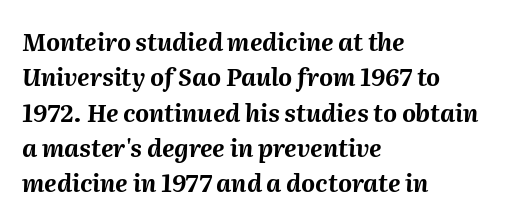
Q: Is the text bold? A: Yes.
Q: Is the text italic (slanted)? A: Yes, it leans right by about 2 degrees.
Q: Is the text underlined? A: No.
Q: How is the paragraph aligned? A: Left-aligned.
Q: Is the spacing between letters normal or unusually wide? A: Normal.
Q: Is the spacing between lines tight, normal or loose? A: Normal.
